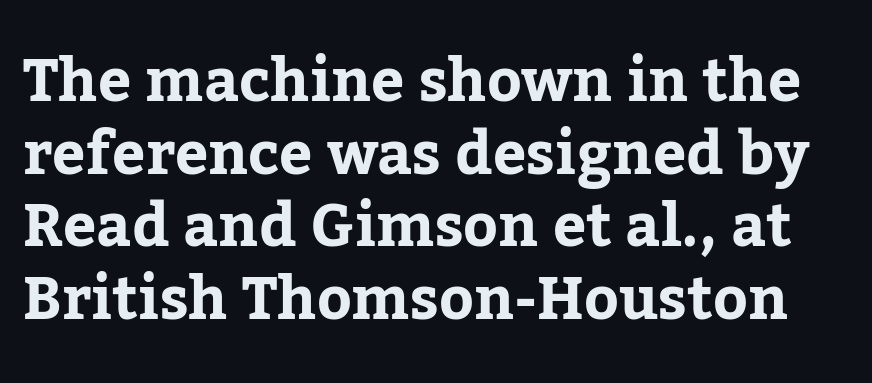
Q: Is the text bold? A: Yes.
Q: Is the text italic (slanted)? A: No, it is upright.
Q: Is the typeface a serif or a sans-serif typeface? A: Serif.
Q: Is the text underlined? A: No.
Q: Is the spacing between letters normal or unusually wide? A: Normal.
Q: Width (condensed, normal, or wide)? A: Normal.
Q: Stroke contrast? A: Low.
Q: x-height? A: Medium.
Q: Monospaced? A: No.
